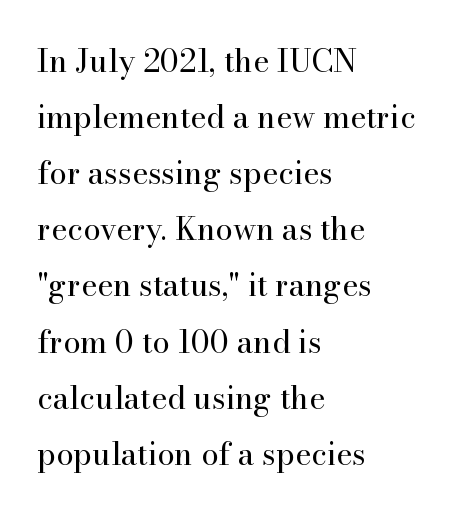
Q: Is the text bold? A: No.
Q: Is the text italic (slanted)? A: No, it is upright.
Q: Is the typeface a serif or a sans-serif typeface? A: Serif.
Q: Is the text underlined? A: No.
Q: How is the paragraph aligned? A: Left-aligned.
Q: Is the spacing between letters normal or unusually wide? A: Normal.
Q: Width (condensed, normal, or wide)? A: Normal.
Q: Stroke contrast? A: High.
Q: x-height? A: Small.
Q: Monospaced? A: No.
